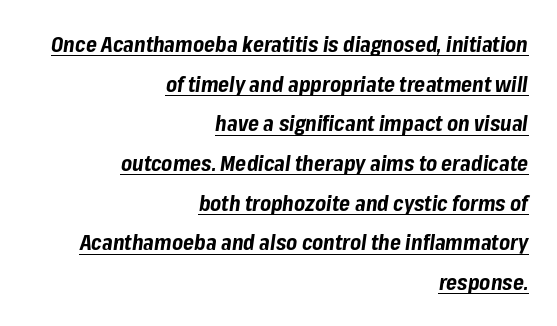
The image shows 21 px bold type, italic (leaning right); set right-aligned, line spacing 1.89x, normal letter spacing, underlined.
